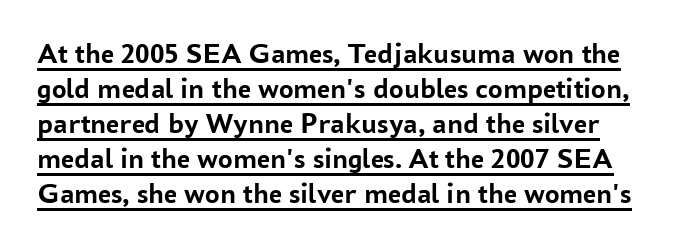
{"serif": "no", "italic": "no", "bold": "yes", "weight": "semibold", "width": "normal", "stroke_contrast": "low", "x_height": "medium", "monospaced": "no", "underline": "yes", "line_spacing_ratio": 1.21, "letter_spacing": "normal", "letter_spacing_em": 0.0, "glyph_px": 29}
